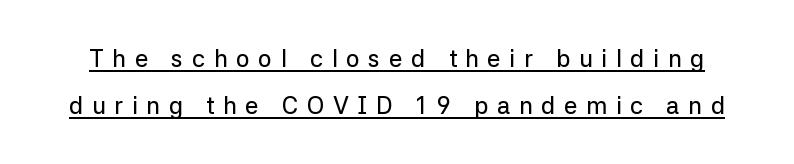
Q: Is the text italic (slanted)? A: No, it is upright.
Q: Is the text underlined? A: Yes.
Q: Is the spacing between letters normal or unusually wide? A: Unusually wide.
Q: Is the spacing between lines tight, normal or loose? A: Loose.
